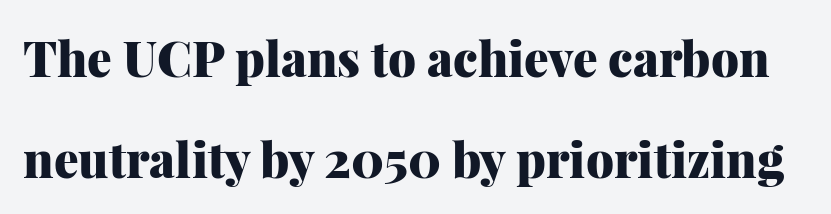
The image shows 49 px heavy serif type, upright; set loose line spacing (2.06x), normal letter spacing, not underlined; medium stroke contrast and a medium x-height.
